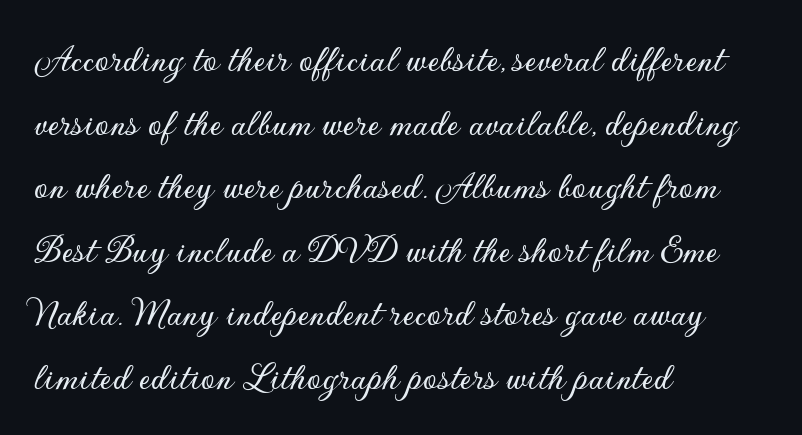
The image shows 40 px sans-serif type; set left-aligned, normal line spacing (1.59x), normal letter spacing, not underlined; low stroke contrast and a small x-height.
